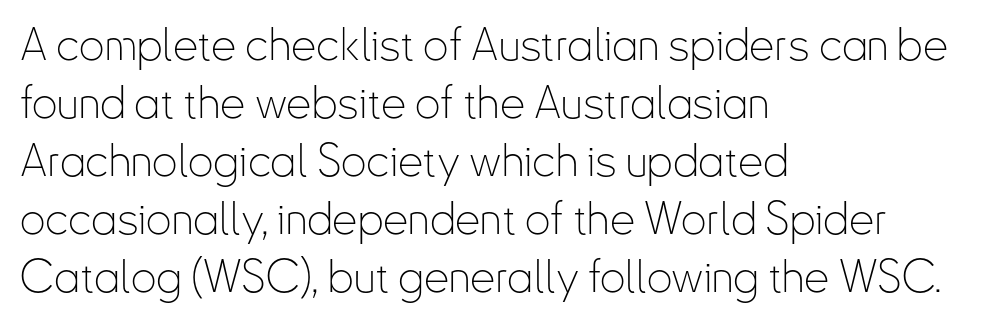
{"serif": "no", "italic": "no", "bold": "no", "weight": "thin", "width": "condensed", "stroke_contrast": "low", "x_height": "small", "monospaced": "no", "underline": "no", "align": "left", "line_spacing": "normal", "line_spacing_ratio": 1.29, "letter_spacing": "normal", "letter_spacing_em": 0.0, "glyph_px": 45}
